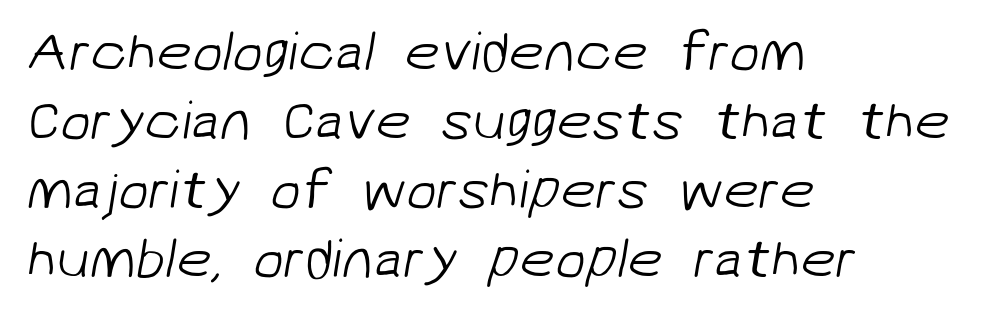
The image shows 56 px light sans-serif type; set left-aligned, line spacing 1.23x, normal letter spacing, not underlined; low stroke contrast and a medium x-height.
